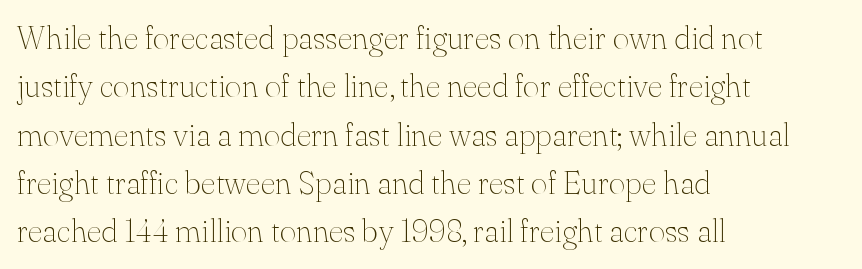
{"serif": "yes", "italic": "no", "bold": "no", "weight": "thin", "width": "normal", "stroke_contrast": "medium", "x_height": "small", "monospaced": "no", "underline": "no", "align": "left", "line_spacing": "normal", "line_spacing_ratio": 1.51, "letter_spacing": "normal", "letter_spacing_em": 0.0, "glyph_px": 32}
